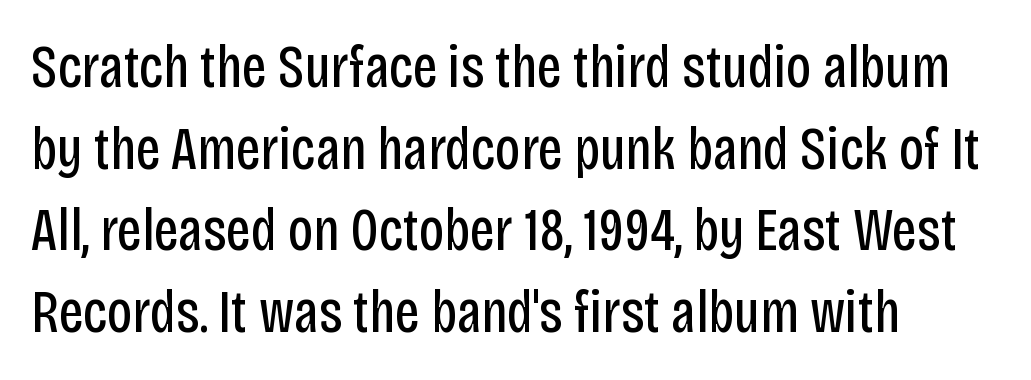
Typographically, this falls in the sans-serif category. Honestly, the row spacing looks completely unremarkable. Weight class: somewhere from thin through regular. Looks like regular typesetting: each glyph gets only the width it needs.
